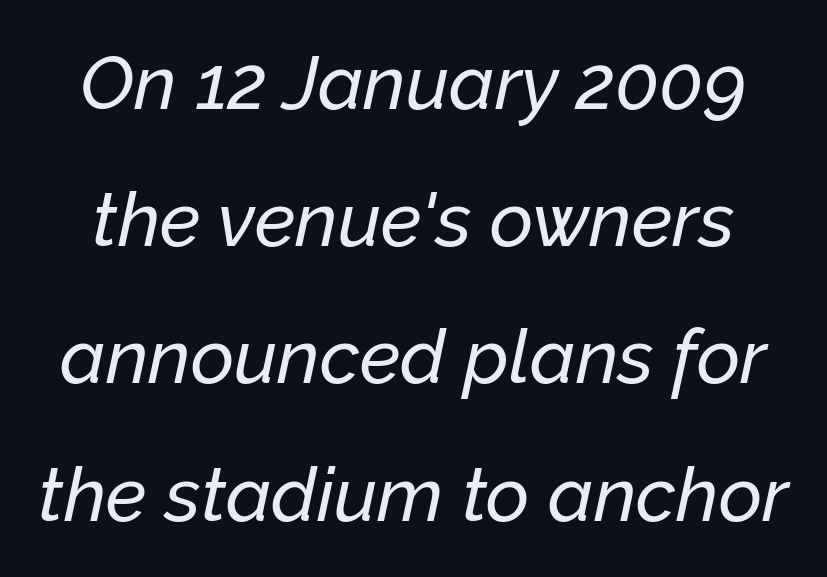
This sample has the flowing, uneven cadence of proportional lettering. Compared with typical body copy, the letter spacing here is the same. Nobody drew a line under any word here. These lines were composed using italics.
